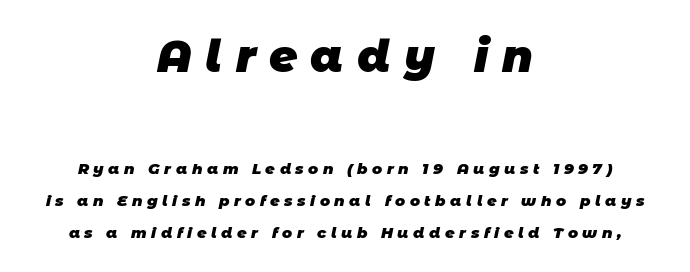
{"serif": "no", "bold": "yes", "weight": "heavy", "width": "normal", "stroke_contrast": "low", "x_height": "large", "monospaced": "no", "underline": "no", "align": "center", "line_spacing": "loose", "line_spacing_ratio": 2.15, "letter_spacing": "wide", "letter_spacing_em": 0.3, "larger_block": "first", "size_ratio": 2.93, "glyph_px": 44}
